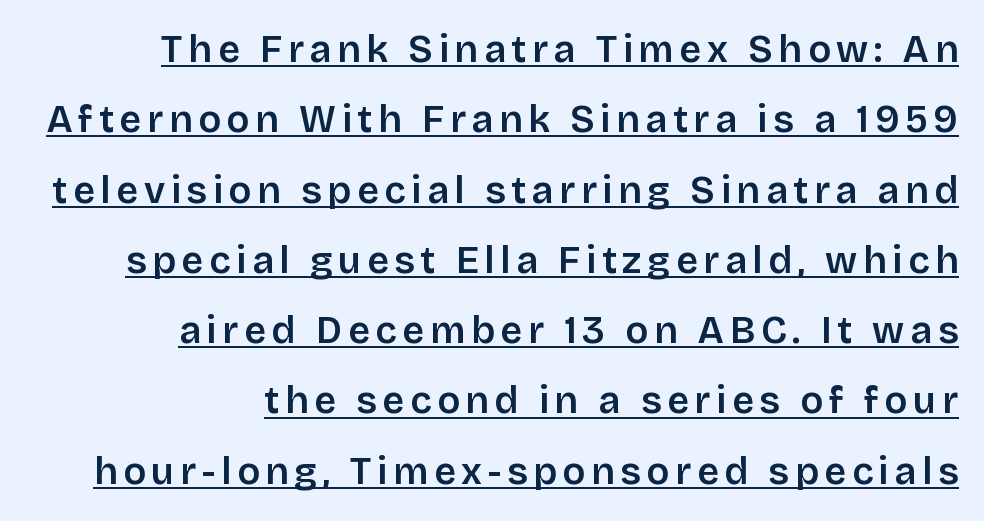
{"serif": "no", "italic": "no", "bold": "semi", "weight": "semibold", "width": "normal", "stroke_contrast": "low", "x_height": "large", "monospaced": "no", "underline": "yes", "align": "right", "line_spacing_ratio": 1.85, "glyph_px": 38}
